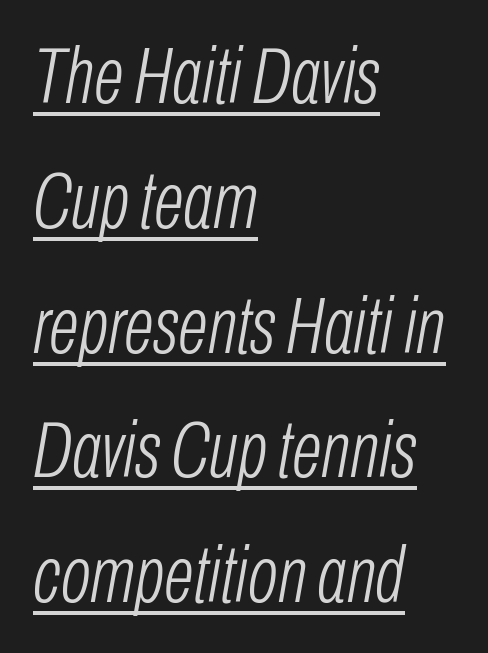
Q: Is the text bold? A: No.
Q: Is the text italic (slanted)? A: Yes, it leans right by about 10 degrees.
Q: Is the text underlined? A: Yes.
Q: How is the paragraph aligned? A: Left-aligned.
Q: Is the spacing between letters normal or unusually wide? A: Normal.
Q: Is the spacing between lines tight, normal or loose? A: Normal.
Q: Width (condensed, normal, or wide)? A: Condensed.
Q: Stroke contrast? A: Low.
Q: x-height? A: Medium.
Q: Monospaced? A: No.
